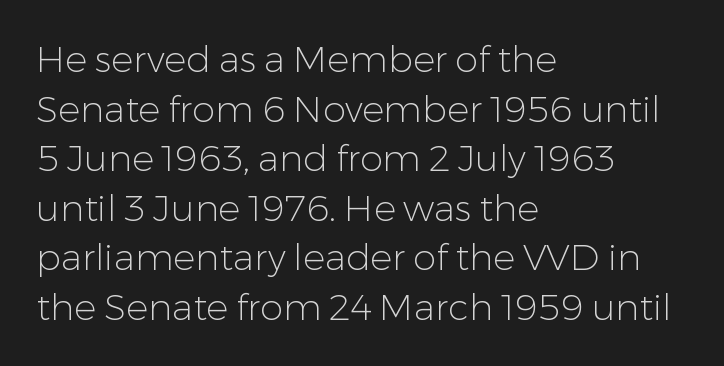
Q: Is the text bold? A: No.
Q: Is the text italic (slanted)? A: No, it is upright.
Q: Is the typeface a serif or a sans-serif typeface? A: Sans-serif.
Q: Is the text underlined? A: No.
Q: How is the paragraph aligned? A: Left-aligned.
Q: Is the spacing between letters normal or unusually wide? A: Normal.
Q: Is the spacing between lines tight, normal or loose? A: Normal.
Q: Width (condensed, normal, or wide)? A: Normal.
Q: Stroke contrast? A: Low.
Q: x-height? A: Medium.
Q: Monospaced? A: No.
